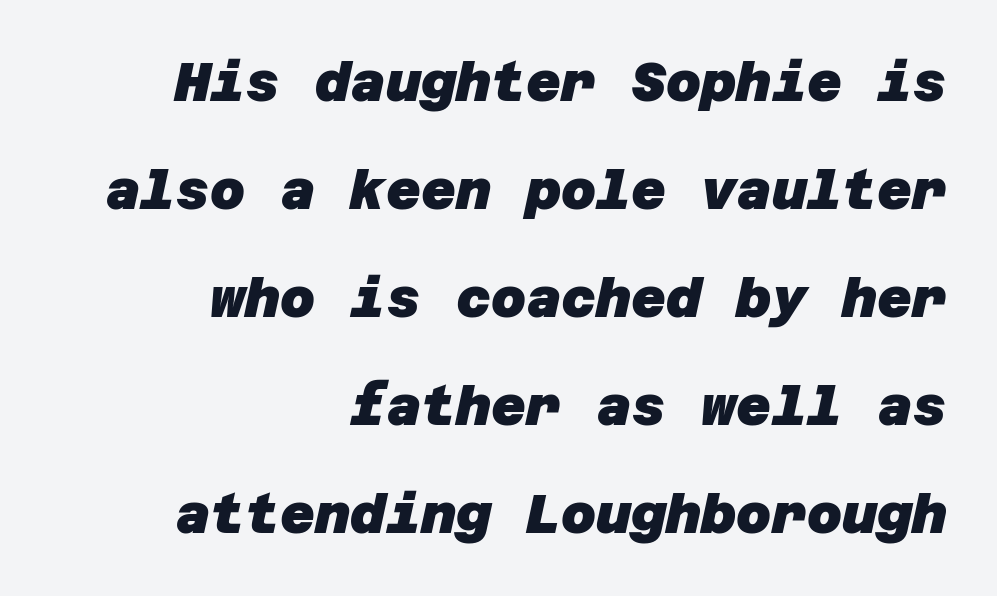
This rendering features lettering with no underline. Vertical spacing — loose. Here the glyphs are tracked normally, forming tight word shapes. The typesetting leans heavy: a genuine bold.
